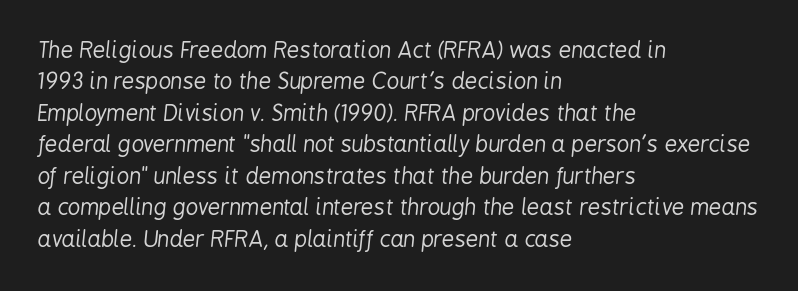
Q: Is the text bold? A: No.
Q: Is the text italic (slanted)? A: Yes, it leans right by about 6 degrees.
Q: Is the text underlined? A: No.
Q: How is the paragraph aligned? A: Left-aligned.
Q: Is the spacing between letters normal or unusually wide? A: Normal.
Q: Is the spacing between lines tight, normal or loose? A: Normal.
